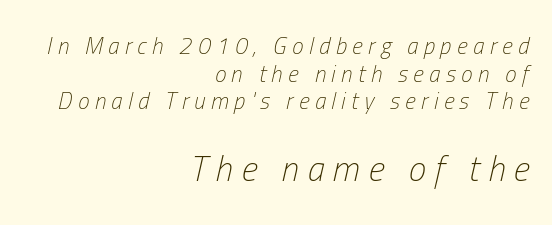
{"italic": "yes", "lean": "right", "slant_degrees": 13, "bold": "no", "weight": "light", "width": "condensed", "stroke_contrast": "low", "x_height": "medium", "monospaced": "no", "underline": "no", "align": "right", "line_spacing_ratio": 1.2, "letter_spacing": "wide", "letter_spacing_em": 0.24, "larger_block": "second", "size_ratio": 1.52, "glyph_px": 35}
